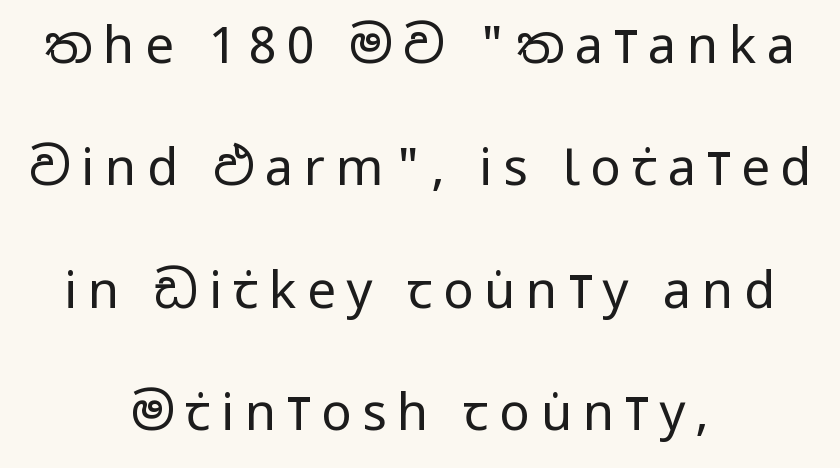
Q: Is the text bold? A: No.
Q: Is the text italic (slanted)? A: No, it is upright.
Q: Is the typeface a serif or a sans-serif typeface? A: Sans-serif.
Q: Is the text underlined? A: No.
Q: How is the paragraph aligned? A: Centered.
Q: Is the spacing between letters normal or unusually wide? A: Unusually wide.
Q: Is the spacing between lines tight, normal or loose? A: Loose.
Q: Width (condensed, normal, or wide)? A: Condensed.
Q: Stroke contrast? A: Low.
Q: x-height? A: Large.
Q: Monospaced? A: No.
